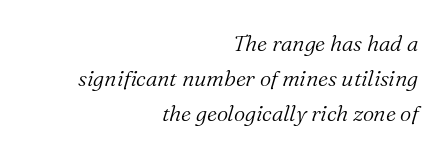
{"italic": "yes", "lean": "right", "slant_degrees": 16, "bold": "no", "underline": "no", "align": "right", "line_spacing": "normal", "line_spacing_ratio": 1.58, "letter_spacing": "normal", "letter_spacing_em": 0.0, "glyph_px": 22}
